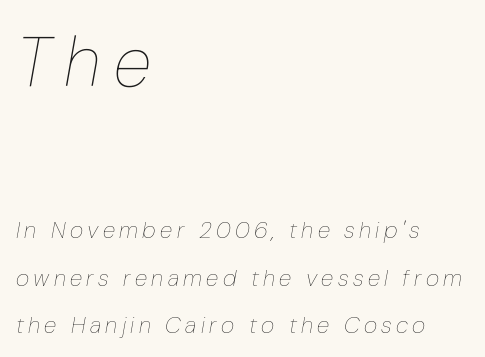
The image shows 70 px thin, condensed type, italic (leaning right); set left-aligned, loose line spacing (2.05x), not underlined; the first (top) block is 3.04x larger; low stroke contrast and a medium x-height.
